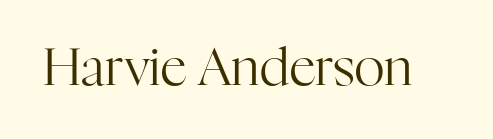
{"serif": "yes", "italic": "no", "bold": "no", "weight": "regular", "width": "normal", "stroke_contrast": "high", "x_height": "medium", "monospaced": "no", "underline": "no", "letter_spacing": "normal", "letter_spacing_em": 0.0, "glyph_px": 52}
